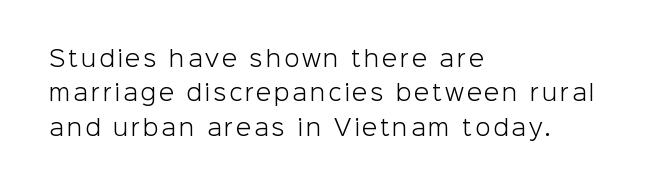
The lines are quadded left. The strokes carry an ordinary text weight at most. In terms of posture, this sample is upright. Check the space under the baseline: it is left empty. Interline gaps are of average width in this sample.
